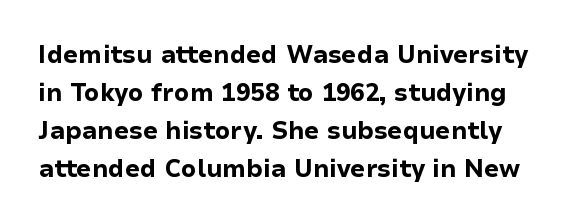
{"italic": "no", "bold": "yes", "underline": "no", "line_spacing": "normal", "line_spacing_ratio": 1.58, "letter_spacing": "normal", "letter_spacing_em": 0.0, "glyph_px": 24}
